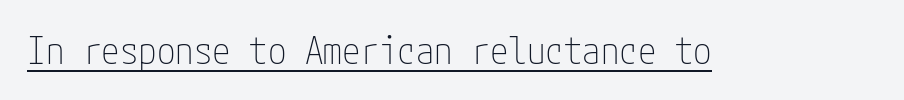
Compared with undecorated copy, this sample adds a rule below the words. Characters follow at the spacing the type designer built in. When letters stand straight like this, we call the style roman or upright. What kind of face is this? One without serifs — a sans. No letter is thick-stroked: the sample isn't bold.
